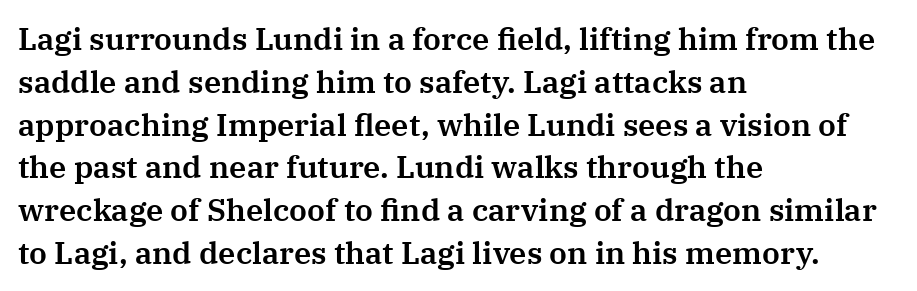
{"serif": "yes", "italic": "no", "width": "normal", "stroke_contrast": "medium", "x_height": "medium", "monospaced": "no", "underline": "no", "align": "left", "line_spacing": "normal", "line_spacing_ratio": 1.38, "letter_spacing": "normal", "letter_spacing_em": 0.0, "glyph_px": 31}
